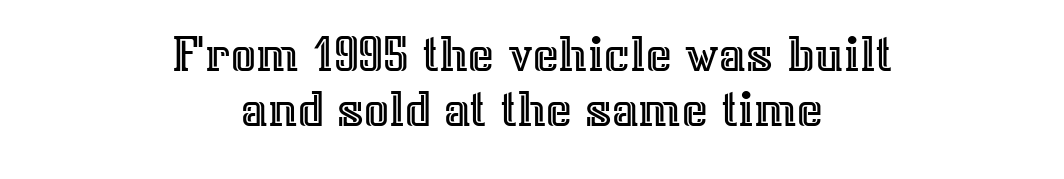
This sample trades vertical openness for compactness between lines. Spacing verdict: proportional, widths tailored to each character. Check the space under the baseline: it is left empty. A student would call this center alignment; a typographer would say set centered.
